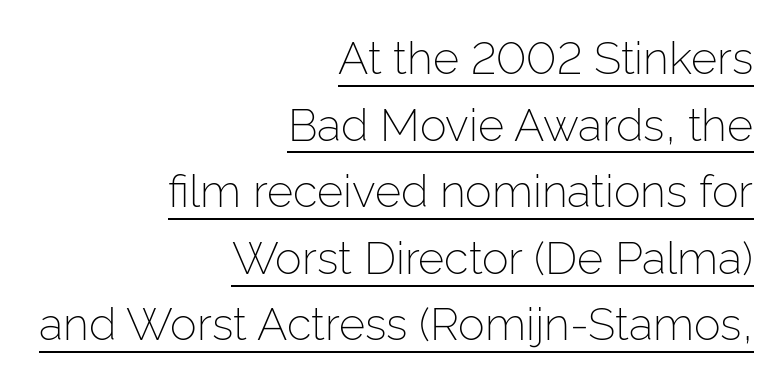
Q: Is the text bold? A: No.
Q: Is the text italic (slanted)? A: No, it is upright.
Q: Is the typeface a serif or a sans-serif typeface? A: Sans-serif.
Q: Is the text underlined? A: Yes.
Q: How is the paragraph aligned? A: Right-aligned.
Q: Is the spacing between letters normal or unusually wide? A: Normal.
Q: Is the spacing between lines tight, normal or loose? A: Normal.
Q: Width (condensed, normal, or wide)? A: Normal.
Q: Stroke contrast? A: Low.
Q: x-height? A: Medium.
Q: Monospaced? A: No.
